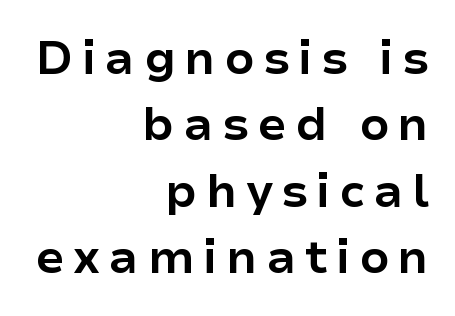
The image shows 47 px bold sans-serif type, upright; set right-aligned, normal line spacing (1.41x), not underlined; low stroke contrast and a medium x-height.
